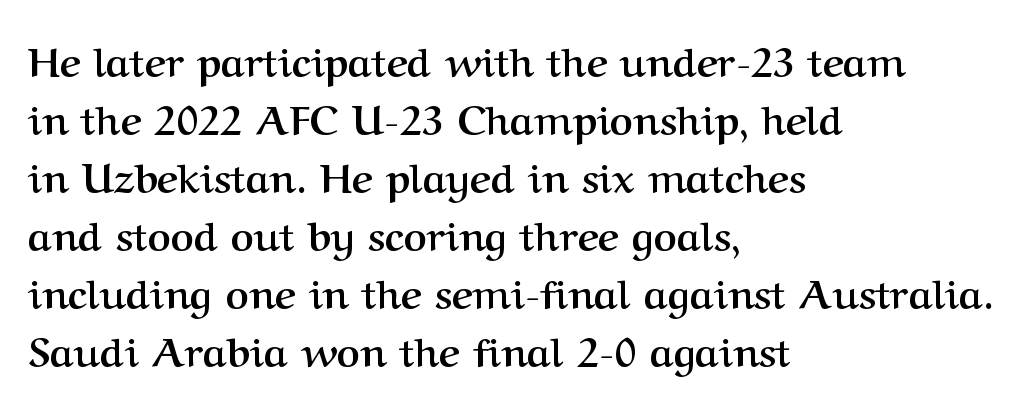
The image shows 40 px semibold serif type, upright; set left-aligned, normal line spacing (1.45x), normal letter spacing, not underlined; medium stroke contrast and a medium x-height.
